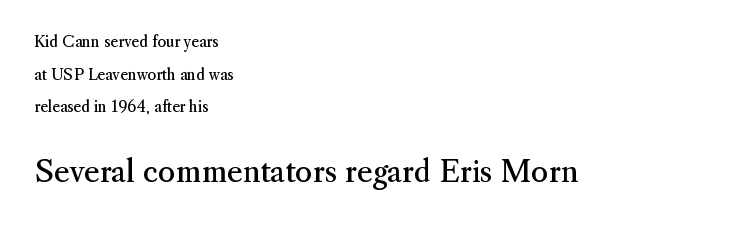
Q: Is the text bold? A: No.
Q: Is the text italic (slanted)? A: No, it is upright.
Q: Is the typeface a serif or a sans-serif typeface? A: Serif.
Q: Is the text underlined? A: No.
Q: How is the paragraph aligned? A: Left-aligned.
Q: Is the spacing between letters normal or unusually wide? A: Normal.
Q: Is the spacing between lines tight, normal or loose? A: Loose.
Q: Which block of text is set in a larger size, the first (top) or the second (bottom)? A: The second (bottom) one.
Q: Width (condensed, normal, or wide)? A: Normal.
Q: Stroke contrast? A: Medium.
Q: x-height? A: Small.
Q: Monospaced? A: No.
